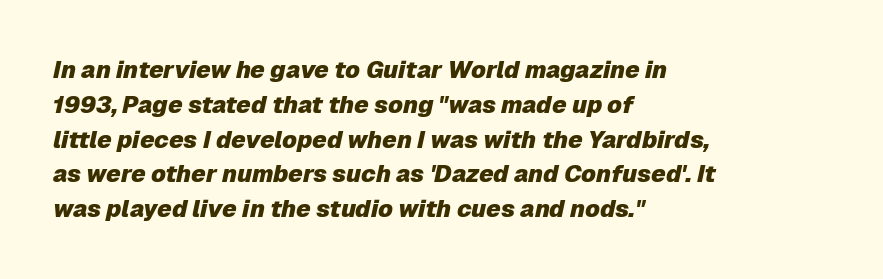
Q: Is the text bold? A: Yes.
Q: Is the text italic (slanted)? A: Yes, it leans right by about 12 degrees.
Q: Is the text underlined? A: No.
Q: How is the paragraph aligned? A: Left-aligned.
Q: Is the spacing between letters normal or unusually wide? A: Normal.
Q: Is the spacing between lines tight, normal or loose? A: Normal.
